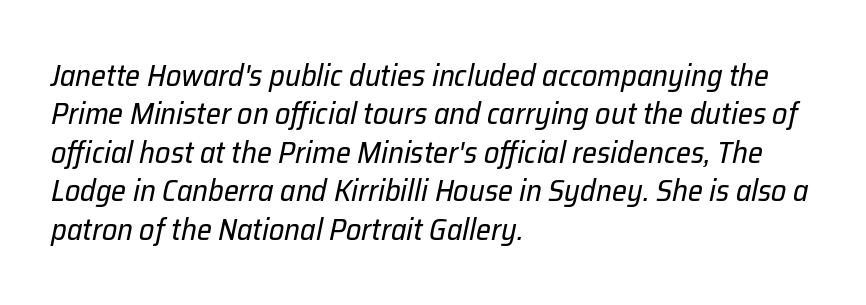
Q: Is the text bold? A: No.
Q: Is the text italic (slanted)? A: Yes, it leans right by about 12 degrees.
Q: Is the text underlined? A: No.
Q: How is the paragraph aligned? A: Left-aligned.
Q: Is the spacing between letters normal or unusually wide? A: Normal.
Q: Is the spacing between lines tight, normal or loose? A: Normal.
Q: Width (condensed, normal, or wide)? A: Normal.
Q: Stroke contrast? A: Low.
Q: x-height? A: Medium.
Q: Monospaced? A: No.
